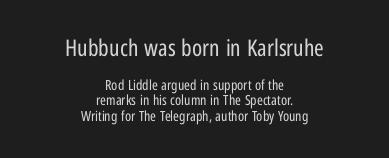
{"italic": "no", "bold": "no", "underline": "no", "align": "center", "line_spacing": "tight", "line_spacing_ratio": 1.11, "letter_spacing": "normal", "letter_spacing_em": 0.0, "larger_block": "first", "size_ratio": 1.64, "glyph_px": 23}
